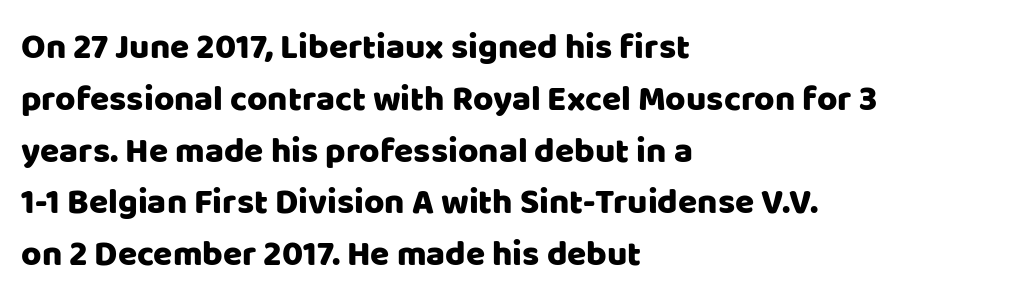
The image shows 35 px sans-serif type, upright; set left-aligned, normal line spacing (1.48x), normal letter spacing, not underlined; low stroke contrast and a large x-height.
